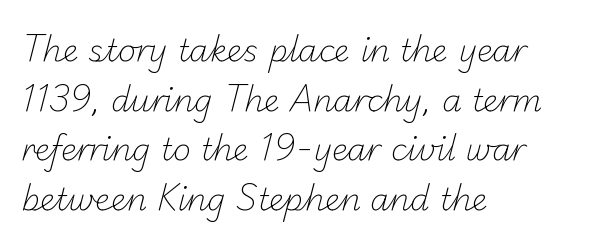
Q: Is the text bold? A: No.
Q: Is the typeface a serif or a sans-serif typeface? A: Sans-serif.
Q: Is the text underlined? A: No.
Q: How is the paragraph aligned? A: Left-aligned.
Q: Is the spacing between letters normal or unusually wide? A: Normal.
Q: Is the spacing between lines tight, normal or loose? A: Normal.
Q: Width (condensed, normal, or wide)? A: Normal.
Q: Stroke contrast? A: Low.
Q: x-height? A: Small.
Q: Monospaced? A: No.
